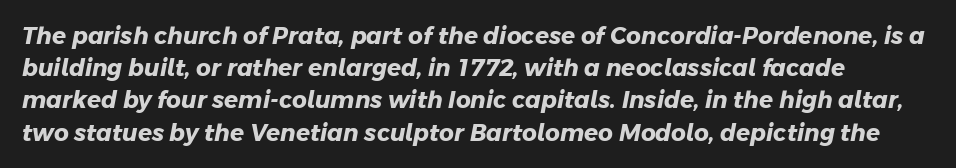
The letters sit at their default tracking, neither squeezed nor spread. The glyphs are unaccompanied by any horizontal stroke below them. Horizontal bands of white between lines are of average thickness. These lines carry a lot of weight — the face is fully bold.
